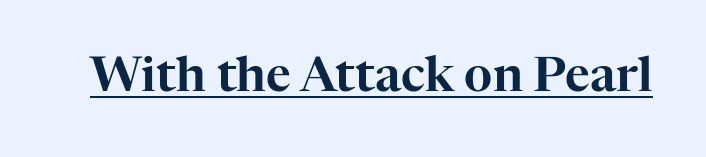
The sample's only ornament is a line tracing under the words. I'd call this a serif setting — the letters wear small feet. Do the characters align in a grid? No, the font is proportional. If you drew a line through each stem, it would be perfectly vertical. This rendering leaves character spacing at its baseline value.
